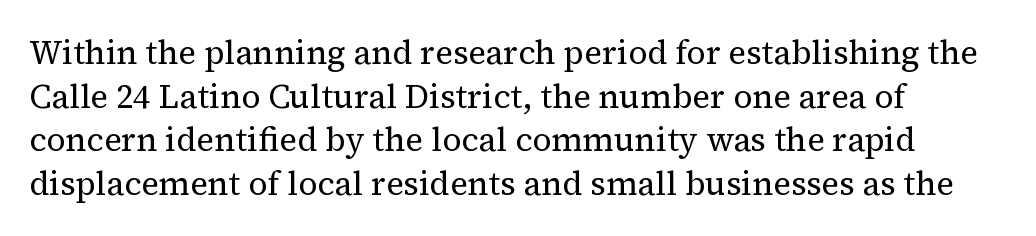
The image shows 33 px regular-weight serif type, upright; set left-aligned, normal line spacing (1.32x), normal letter spacing, not underlined; medium stroke contrast and a medium x-height.
